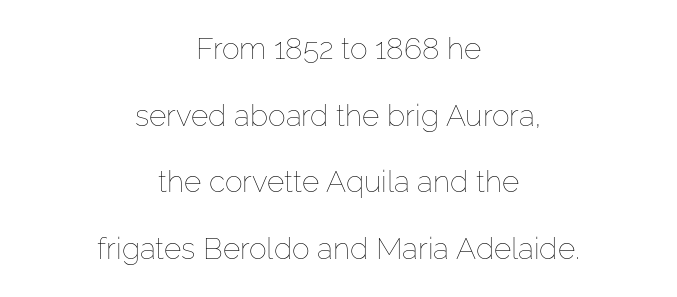
{"italic": "no", "bold": "no", "weight": "thin", "width": "normal", "stroke_contrast": "low", "x_height": "medium", "monospaced": "no", "underline": "no", "align": "center", "line_spacing": "loose", "line_spacing_ratio": 2.22, "letter_spacing": "normal", "letter_spacing_em": 0.0, "glyph_px": 30}
